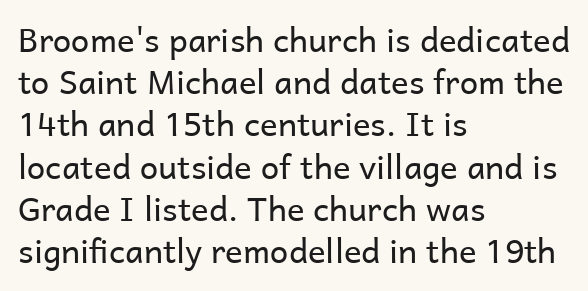
{"serif": "no", "italic": "no", "bold": "no", "weight": "regular", "width": "normal", "stroke_contrast": "low", "x_height": "medium", "monospaced": "no", "underline": "no", "align": "left", "line_spacing": "normal", "line_spacing_ratio": 1.28, "letter_spacing": "normal", "letter_spacing_em": 0.0, "glyph_px": 33}
